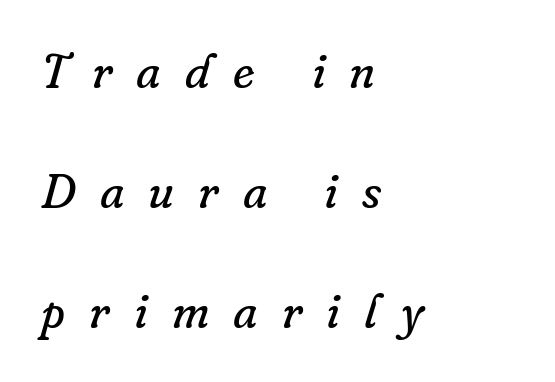
The image shows 48 px regular-weight serif type, italic (leaning right); set left-aligned, loose line spacing (2.5x), unusually wide letter spacing (+0.5 em), not underlined; low stroke contrast and a small x-height.
